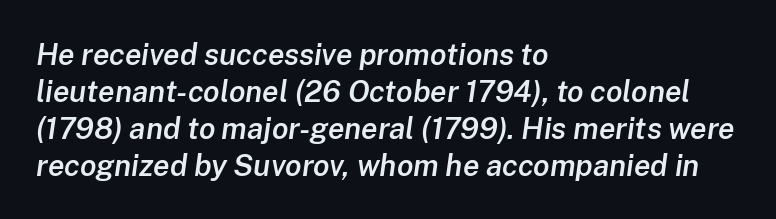
{"italic": "yes", "lean": "right", "slant_degrees": 8, "bold": "semi", "weight": "semibold", "width": "normal", "stroke_contrast": "low", "x_height": "medium", "monospaced": "no", "underline": "no", "align": "left", "line_spacing_ratio": 1.23, "letter_spacing": "normal", "letter_spacing_em": 0.0, "glyph_px": 30}
